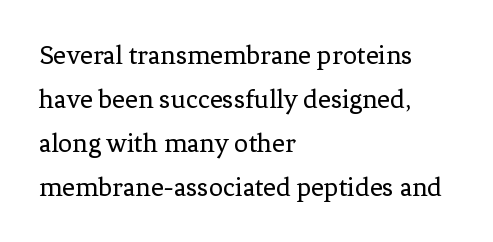
Do the letters lean? They stand straight. The typeface chosen for these lines features serifs. The weight would be labelled regular, book, light, or lighter still. Successive baselines arrive at the customary interval. The rendering uses natural spacing where letterforms have individual widths.
